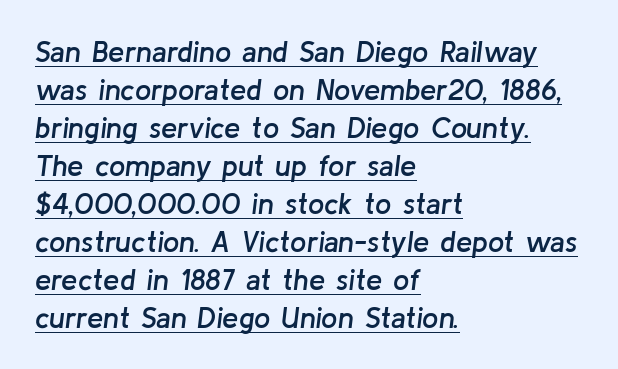
Q: Is the text bold? A: Semi-bold.
Q: Is the text italic (slanted)? A: Yes, it leans right by about 8 degrees.
Q: Is the text underlined? A: Yes.
Q: How is the paragraph aligned? A: Left-aligned.
Q: Is the spacing between letters normal or unusually wide? A: Normal.
Q: Is the spacing between lines tight, normal or loose? A: Normal.
Q: Width (condensed, normal, or wide)? A: Normal.
Q: Stroke contrast? A: Low.
Q: x-height? A: Medium.
Q: Monospaced? A: No.
